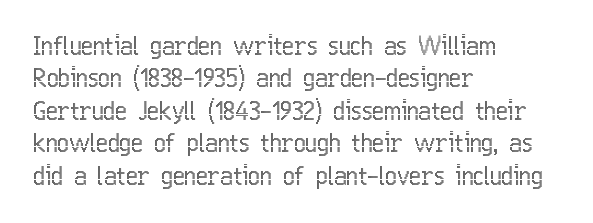
Is there much room between lines? A standard amount, neither cramped nor airy. The passage shown is not underscored anywhere. Visually the block forms a straight wall on the left and a jagged coastline on the right. The lettering holds an erect, upright posture throughout. This rendering leaves character spacing at its baseline value.
